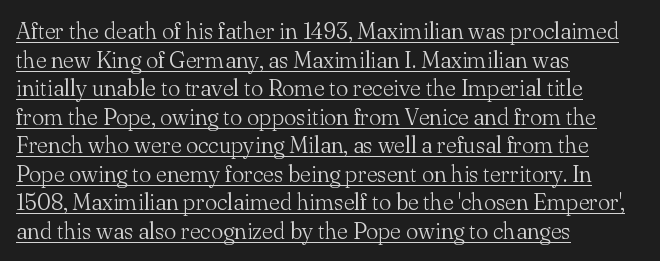
Q: Is the text bold? A: No.
Q: Is the text italic (slanted)? A: No, it is upright.
Q: Is the text underlined? A: Yes.
Q: How is the paragraph aligned? A: Left-aligned.
Q: Is the spacing between letters normal or unusually wide? A: Normal.
